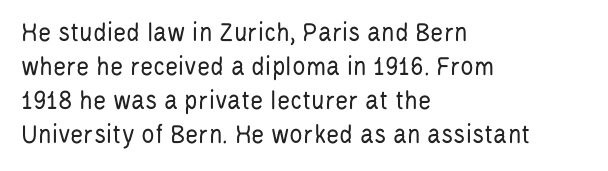
Descenders hang freely into open space. Looks like regular typesetting: each glyph gets only the width it needs. Characters follow at the spacing the type designer built in. Classification — sans serif. The text block is weighted toward the left margin, trailing off unevenly rightward. In terms of posture, this sample is upright.
